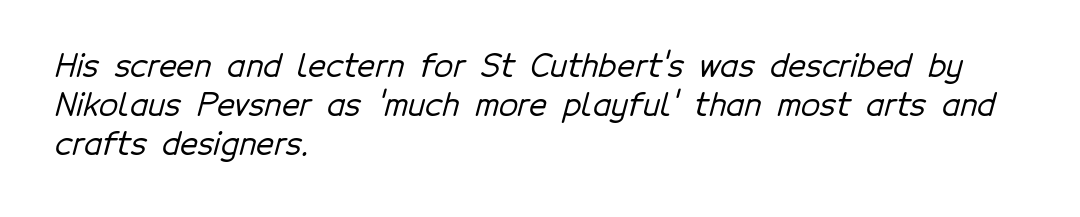
Q: Is the typeface a serif or a sans-serif typeface? A: Sans-serif.
Q: Is the text underlined? A: No.
Q: How is the paragraph aligned? A: Left-aligned.
Q: Is the spacing between letters normal or unusually wide? A: Normal.
Q: Is the spacing between lines tight, normal or loose? A: Normal.
Q: Width (condensed, normal, or wide)? A: Normal.
Q: Stroke contrast? A: Low.
Q: x-height? A: Medium.
Q: Monospaced? A: No.
